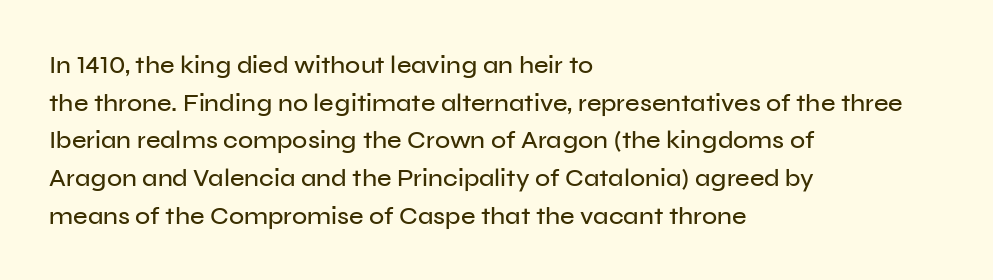
Q: Is the text italic (slanted)? A: No, it is upright.
Q: Is the text underlined? A: No.
Q: How is the paragraph aligned? A: Left-aligned.
Q: Is the spacing between letters normal or unusually wide? A: Normal.
Q: Is the spacing between lines tight, normal or loose? A: Normal.
